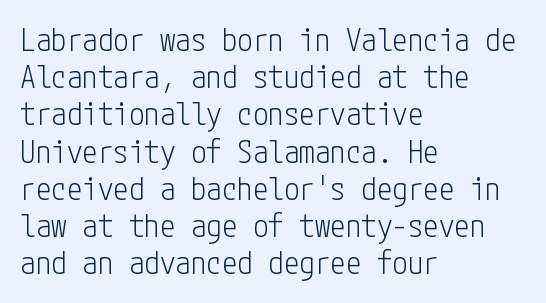
The image shows 31 px light, condensed sans-serif type, upright; set left-aligned, line spacing 1.2x, normal letter spacing, not underlined; low stroke contrast and a medium x-height.
